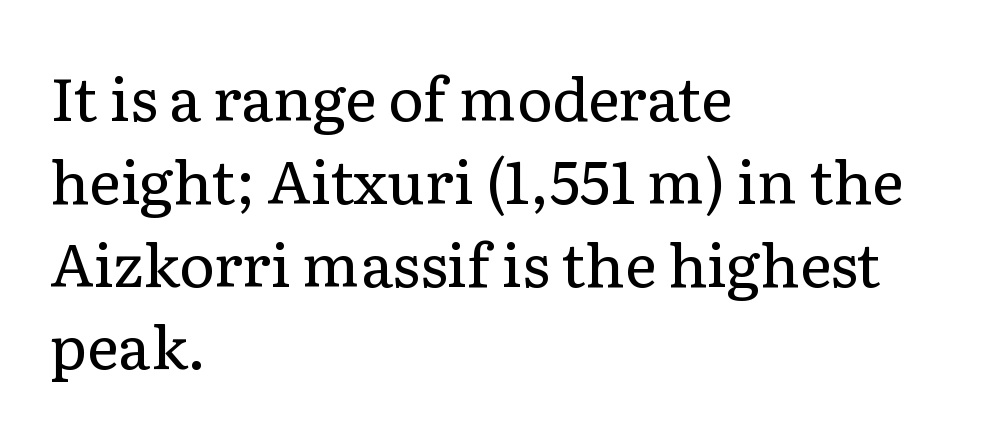
Here the glyphs are tracked normally, forming tight word shapes. Every character sits straight up, as roman type does. Glance below the letters and you will spot only blank space. Old-style or modern, the face here clearly has serifs. Heft: none added — not bold. In terms of leading, this rendering sits right in the middle.
